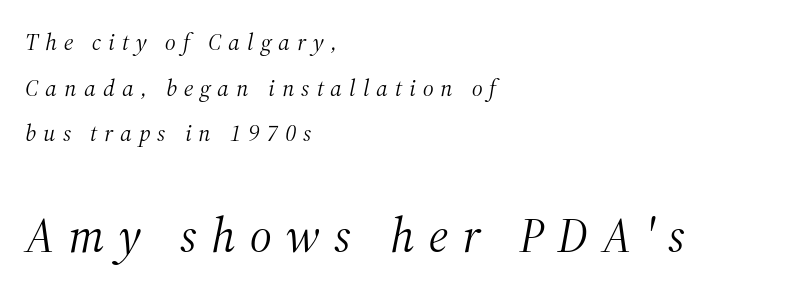
Q: Is the text bold? A: No.
Q: Is the text italic (slanted)? A: Yes, it leans right by about 12 degrees.
Q: Is the typeface a serif or a sans-serif typeface? A: Serif.
Q: Is the text underlined? A: No.
Q: How is the paragraph aligned? A: Left-aligned.
Q: Is the spacing between letters normal or unusually wide? A: Unusually wide.
Q: Is the spacing between lines tight, normal or loose? A: Loose.
Q: Which block of text is set in a larger size, the first (top) or the second (bottom)? A: The second (bottom) one.
Q: Width (condensed, normal, or wide)? A: Normal.
Q: Stroke contrast? A: Medium.
Q: x-height? A: Medium.
Q: Monospaced? A: No.
